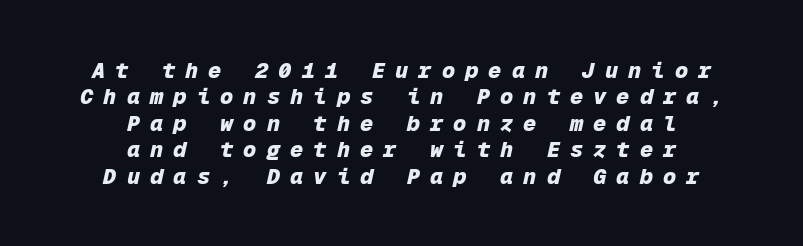
Between one letter and the next there's a generous, obvious gap. Nobody drew a line under any word here. Strong, thick strokes mark this as bold type. Looking at the ascenders, they clearly lean.
